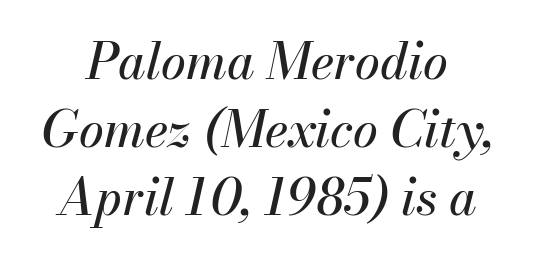
The image shows 50 px text type, italic (leaning right); set normal line spacing (1.36x), normal letter spacing, not underlined; medium stroke contrast and a small x-height.
